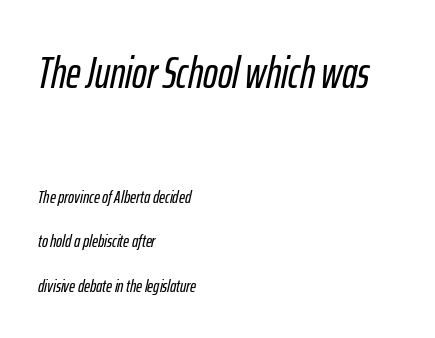
Q: Is the text italic (slanted)? A: Yes, it leans right by about 12 degrees.
Q: Is the text underlined? A: No.
Q: How is the paragraph aligned? A: Left-aligned.
Q: Is the spacing between letters normal or unusually wide? A: Normal.
Q: Is the spacing between lines tight, normal or loose? A: Loose.
Q: Which block of text is set in a larger size, the first (top) or the second (bottom)? A: The first (top) one.
Q: Width (condensed, normal, or wide)? A: Condensed.
Q: Stroke contrast? A: Low.
Q: x-height? A: Medium.
Q: Monospaced? A: No.
